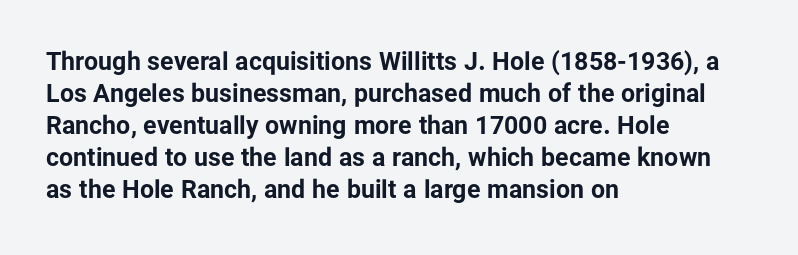
{"italic": "no", "bold": "yes", "underline": "no", "align": "left", "line_spacing": "normal", "line_spacing_ratio": 1.28, "letter_spacing": "normal", "letter_spacing_em": 0.0, "glyph_px": 25}
